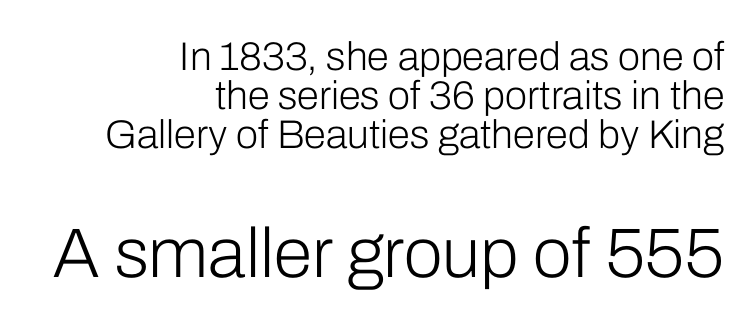
Q: Is the text bold? A: No.
Q: Is the text italic (slanted)? A: No, it is upright.
Q: Is the typeface a serif or a sans-serif typeface? A: Sans-serif.
Q: Is the text underlined? A: No.
Q: How is the paragraph aligned? A: Right-aligned.
Q: Is the spacing between letters normal or unusually wide? A: Normal.
Q: Is the spacing between lines tight, normal or loose? A: Tight.
Q: Which block of text is set in a larger size, the first (top) or the second (bottom)? A: The second (bottom) one.
Q: Width (condensed, normal, or wide)? A: Normal.
Q: Stroke contrast? A: Low.
Q: x-height? A: Medium.
Q: Monospaced? A: No.
